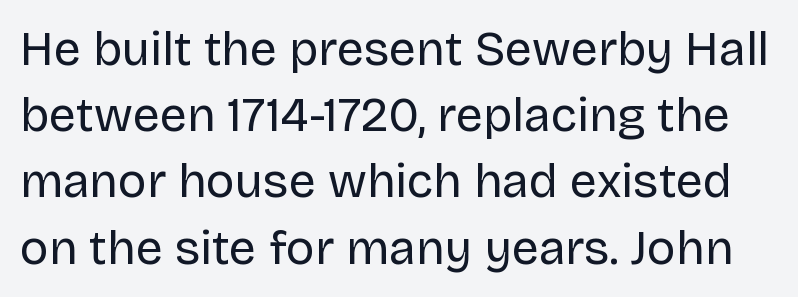
Letters have the restrained weight of plain body copy at most. Serifs: no, the terminals of the letterforms are clean. Underlining? Definitely not there. No extra tracking has been applied to these lines.
